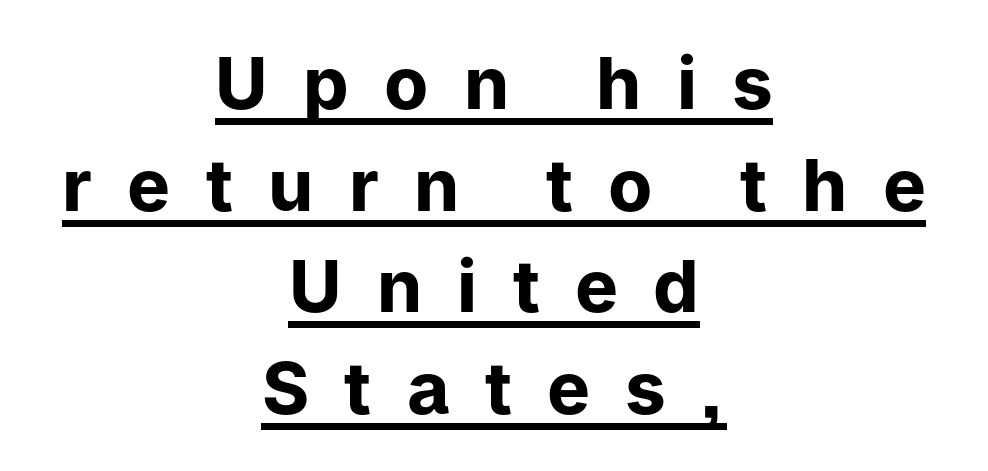
The image shows 72 px bold sans-serif type, upright; set centered, normal line spacing (1.41x), unusually wide letter spacing (+0.49 em), underlined; low stroke contrast and a medium x-height.
